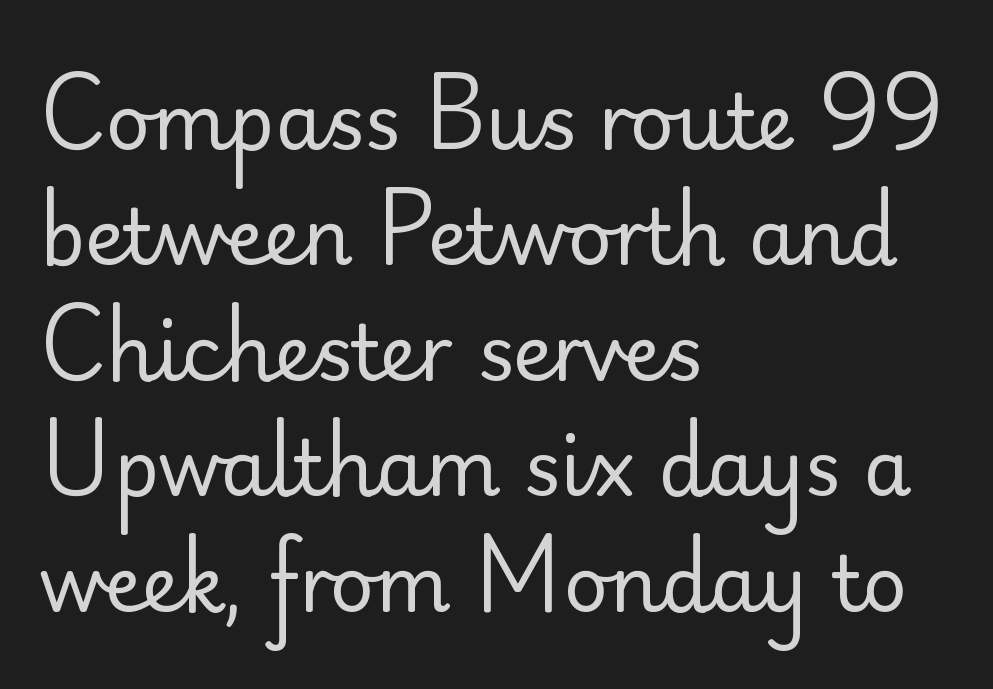
Standard letterfit; no display-style spreading of the glyphs. A normal amount of white space separates one row of letters from the next. Nope, no serifs anywhere on these letters. Teacher's note: observe the even left margin — that is flush-left alignment. Beneath every word, the page is bare.
